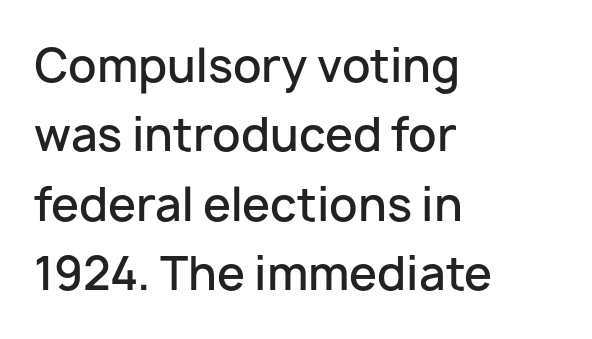
Q: Is the text bold? A: Semi-bold.
Q: Is the text italic (slanted)? A: No, it is upright.
Q: Is the typeface a serif or a sans-serif typeface? A: Sans-serif.
Q: Is the text underlined? A: No.
Q: How is the paragraph aligned? A: Left-aligned.
Q: Is the spacing between letters normal or unusually wide? A: Normal.
Q: Is the spacing between lines tight, normal or loose? A: Normal.
Q: Width (condensed, normal, or wide)? A: Normal.
Q: Stroke contrast? A: Low.
Q: x-height? A: Medium.
Q: Monospaced? A: No.
